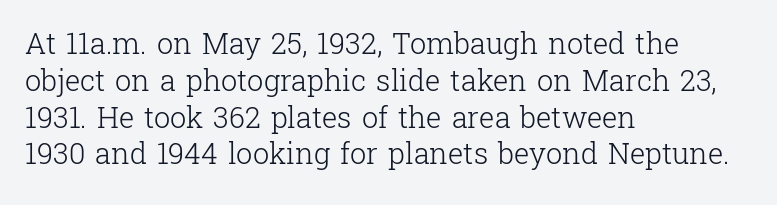
The image shows 29 px light serif type, upright; set left-aligned, normal line spacing (1.27x), normal letter spacing, not underlined; low stroke contrast and a medium x-height.
